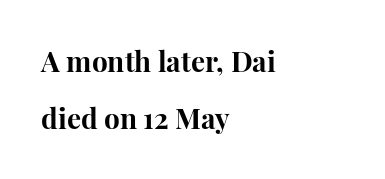
{"serif": "yes", "italic": "no", "bold": "yes", "weight": "bold", "width": "normal", "stroke_contrast": "high", "x_height": "medium", "monospaced": "no", "underline": "no", "align": "left", "line_spacing": "loose", "line_spacing_ratio": 2.05, "letter_spacing": "normal", "letter_spacing_em": 0.0, "glyph_px": 28}
